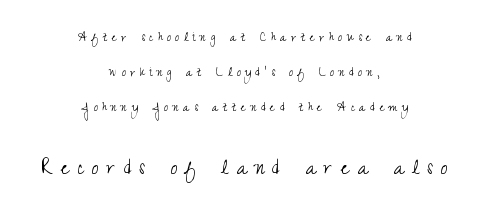
The image shows 24 px text type, upright; set centered, loose line spacing (2.5x), unusually wide letter spacing (+0.34 em), not underlined; the second (bottom) block is 1.71x larger.
